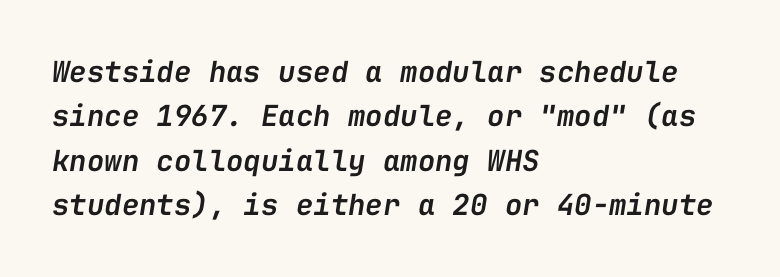
Each new line begins a customary step beneath the previous one. When letters slant like this, we call the style italic. The characters look somewhat weighty, a semibold short of true bold. There is no visible air inserted between adjacent glyphs.
